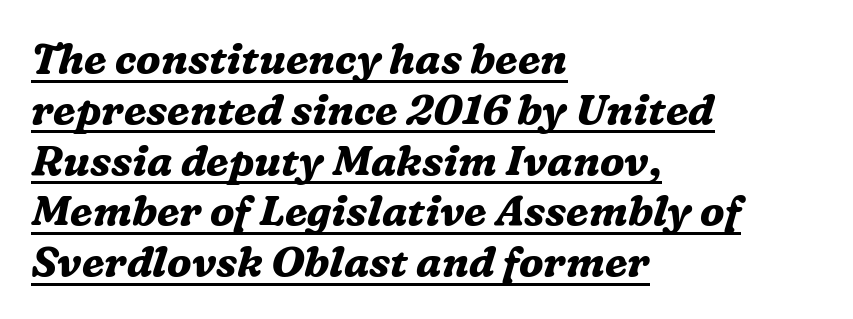
The image shows 42 px bold serif type, italic (leaning right); set left-aligned, line spacing 1.21x, normal letter spacing, underlined; medium stroke contrast and a medium x-height.
